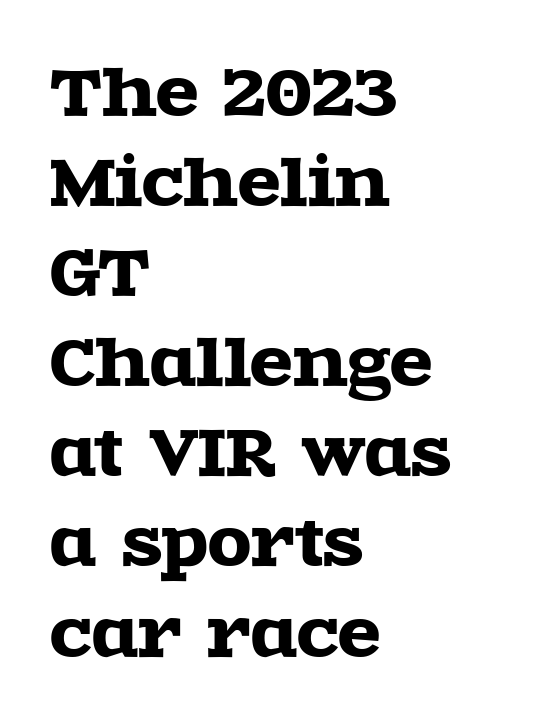
The image shows 63 px wide serif type, upright; set left-aligned, normal line spacing (1.43x), normal letter spacing, not underlined; a large x-height.
